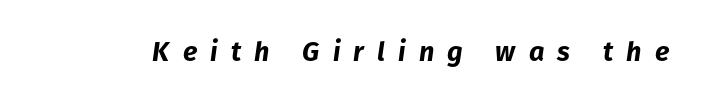
Q: Is the text bold? A: Yes.
Q: Is the text italic (slanted)? A: Yes, it leans right by about 8 degrees.
Q: Is the text underlined? A: No.
Q: Is the spacing between letters normal or unusually wide? A: Unusually wide.
